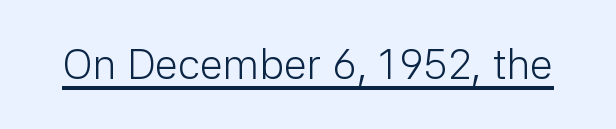
If you drew a line through each stem, it would be perfectly vertical. Decoration check: the copy is underlined. Looks like regular typesetting: each glyph gets only the width it needs. Is this a heavy cut? Hardly; it is regular or lighter.
